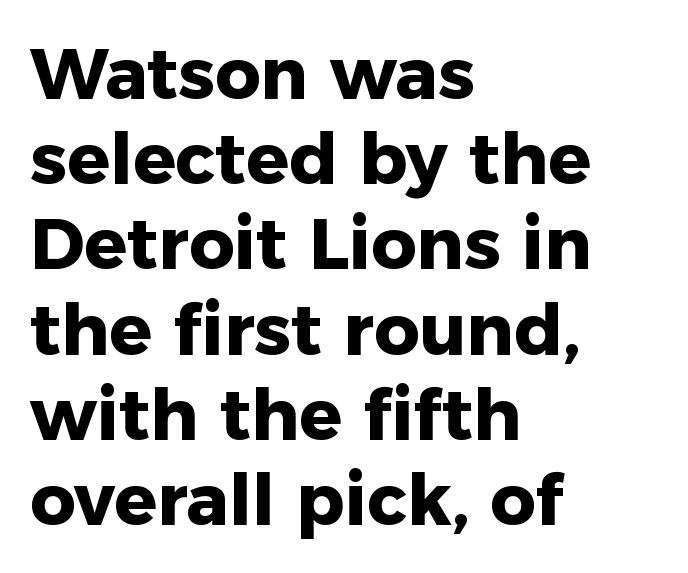
{"serif": "no", "italic": "no", "bold": "yes", "weight": "heavy", "width": "normal", "stroke_contrast": "low", "x_height": "medium", "monospaced": "no", "underline": "no", "align": "left", "line_spacing_ratio": 1.2, "letter_spacing": "normal", "letter_spacing_em": 0.0, "glyph_px": 71}
